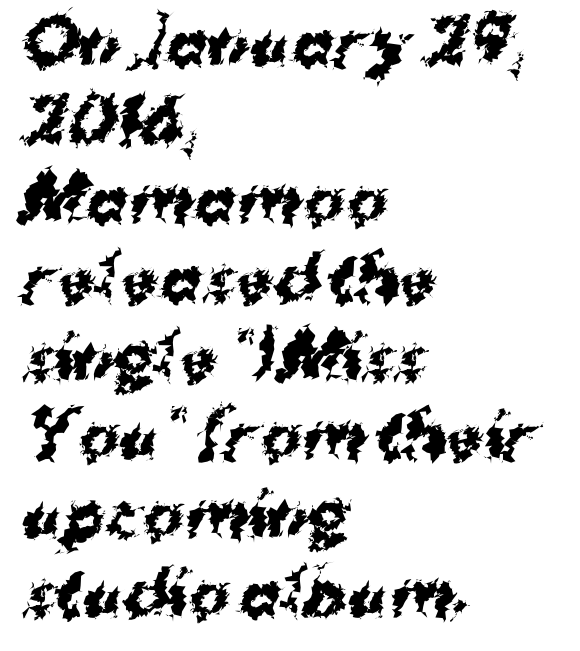
The image shows 61 px bold sans-serif type; set left-aligned, normal line spacing (1.29x), normal letter spacing, not underlined; medium stroke contrast and a medium x-height.
